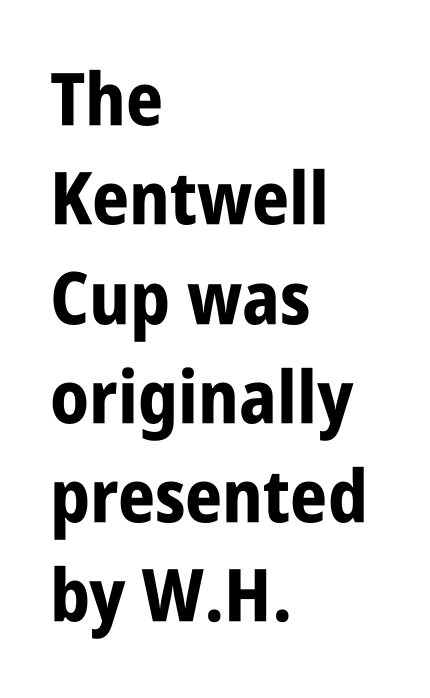
Think of a printed novel: that variable character pitch is what you see here. The rendering uses a moderate line-height, typical for paragraphs. Plain, unruled lines of type. A sans-serif font was chosen for this passage. The glyphs have the mass of a bold cut. The type sits square on the baseline with zero lean.
